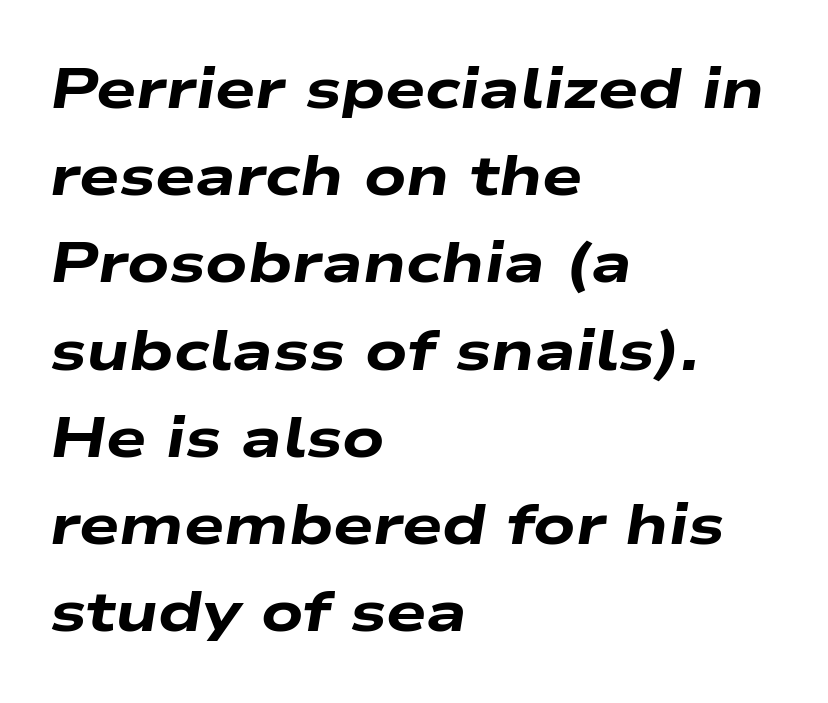
The specimen reads as italic at a glance. These lines stack with their left ends in a neat column. Nobody drew a line under any word here. This sample keeps an unexceptional amount of space between lines. Each glyph is drawn with heavy, bold strokes. You could not count columns in this text — the font is proportionally spaced.
